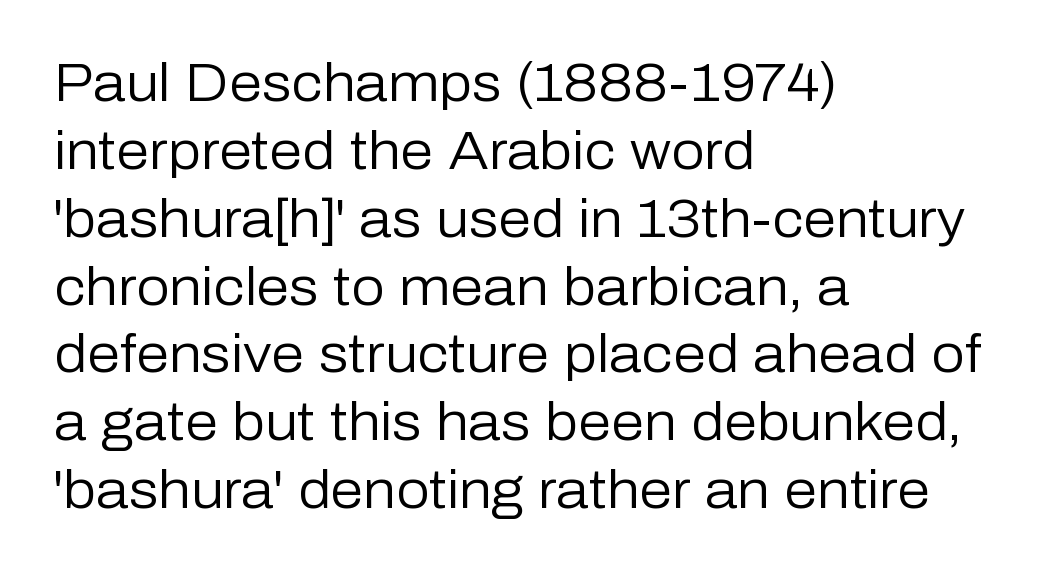
I'd call this a sans setting — the letters go barefoot. No extra ink here — the face is not bold. Tracking value appears to be zero — textbook default spacing. Upright lettering throughout. The glyphs are unaccompanied by any horizontal stroke below them. This sample is left-justified, so line endings fall wherever the words run out.
